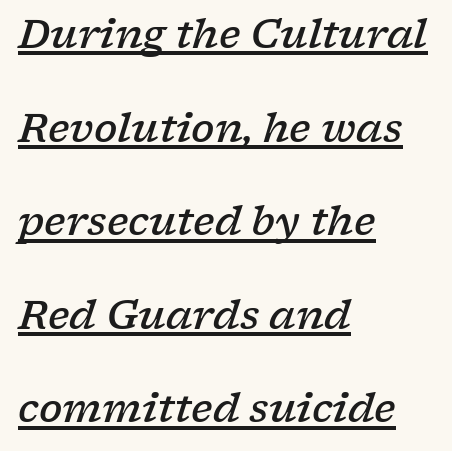
{"serif": "yes", "italic": "yes", "lean": "right", "slant_degrees": 17, "bold": "semi", "weight": "semibold", "width": "wide", "stroke_contrast": "low", "x_height": "medium", "monospaced": "no", "underline": "yes", "align": "left", "line_spacing": "loose", "line_spacing_ratio": 2.4, "letter_spacing": "normal", "letter_spacing_em": 0.0, "glyph_px": 39}
